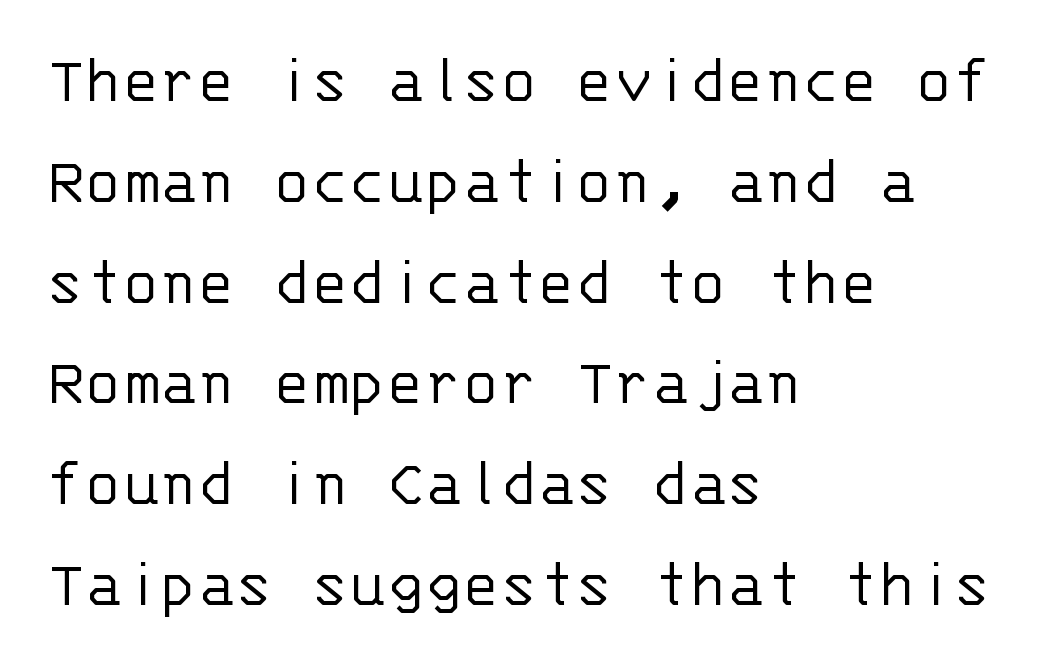
{"serif": "no", "italic": "no", "bold": "no", "weight": "light", "width": "normal", "stroke_contrast": "low", "x_height": "large", "monospaced": "yes", "underline": "no", "align": "left", "line_spacing": "normal", "line_spacing_ratio": 1.44, "letter_spacing": "normal", "letter_spacing_em": 0.0, "glyph_px": 70}
